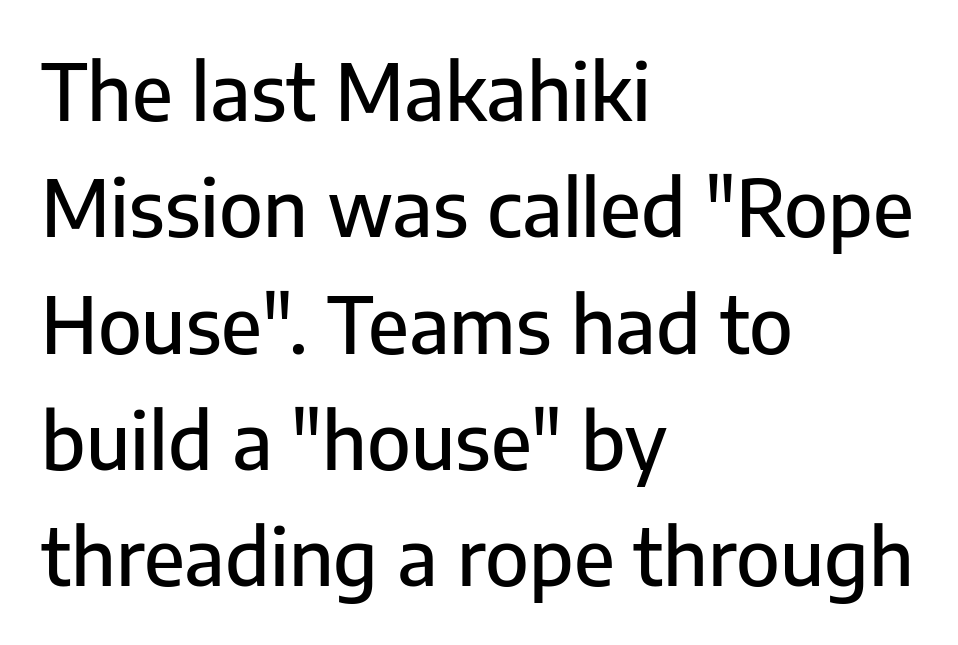
The image shows 77 px sans-serif type, upright; set left-aligned, normal line spacing (1.51x), normal letter spacing, not underlined; low stroke contrast and a medium x-height.
